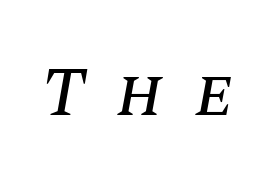
Spacing verdict: proportional, widths tailored to each character. This sample uses expanded letter spacing, leaving extra air between glyphs. The lettering tilts uniformly, giving the passage an italic look. Letters rest on an invisible, unmarked baseline.
